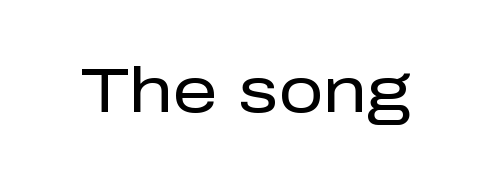
The image shows 63 px regular-weight sans-serif type, upright; set normal letter spacing, not underlined; low stroke contrast and a medium x-height.
